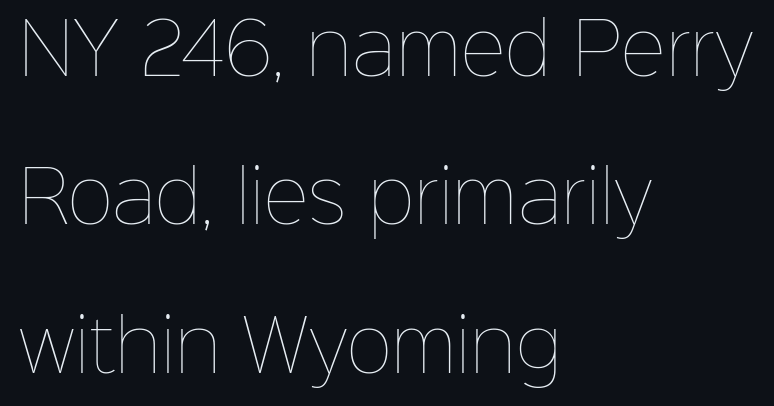
{"italic": "no", "bold": "no", "weight": "thin", "width": "normal", "stroke_contrast": "low", "x_height": "medium", "monospaced": "no", "underline": "no", "align": "left", "line_spacing": "loose", "line_spacing_ratio": 2.12, "letter_spacing": "normal", "letter_spacing_em": 0.0, "glyph_px": 70}
